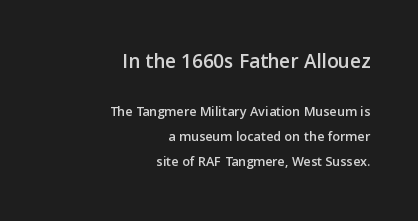
Caption: upper text group enlarged, lower text group reduced. Quick note: not italic, upright. How are the letters spaced? Ordinarily, with no added tracking. Notice how the passage keeps a crisp vertical edge on the right only. The baseline area is clear.
